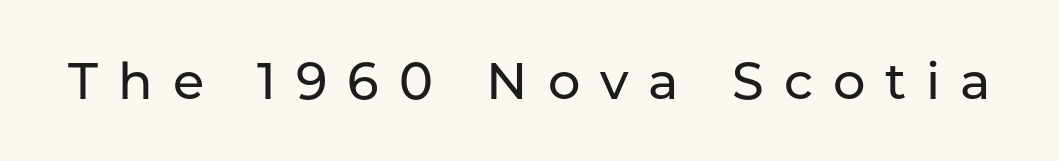
{"serif": "no", "italic": "no", "width": "normal", "stroke_contrast": "low", "x_height": "medium", "monospaced": "no", "underline": "no", "letter_spacing": "wide", "letter_spacing_em": 0.39, "glyph_px": 51}
